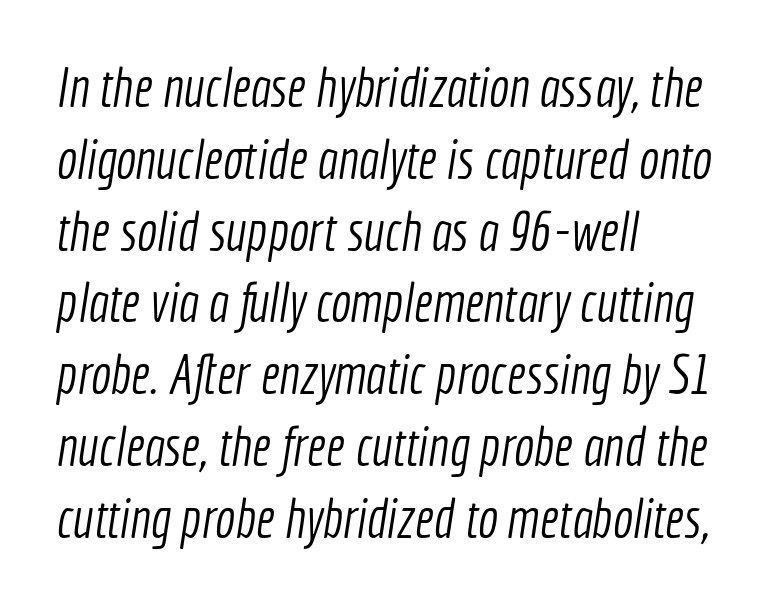
The image shows 54 px light, condensed sans-serif type; set left-aligned, normal line spacing (1.33x), normal letter spacing, not underlined; a medium x-height.
